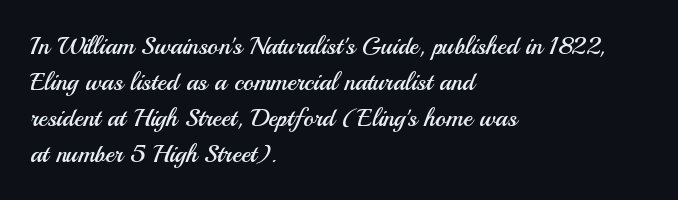
The image shows 25 px text type; set left-aligned, normal line spacing (1.44x), normal letter spacing, not underlined.
